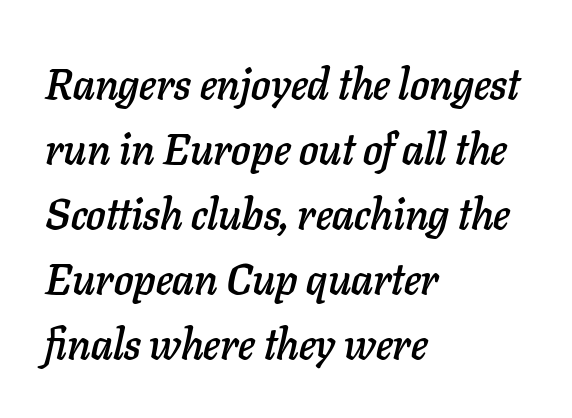
Q: Is the text italic (slanted)? A: Yes, it leans right by about 11 degrees.
Q: Is the text underlined? A: No.
Q: How is the paragraph aligned? A: Left-aligned.
Q: Is the spacing between letters normal or unusually wide? A: Normal.
Q: Is the spacing between lines tight, normal or loose? A: Normal.
Q: Width (condensed, normal, or wide)? A: Normal.
Q: Stroke contrast? A: Low.
Q: x-height? A: Medium.
Q: Monospaced? A: No.
